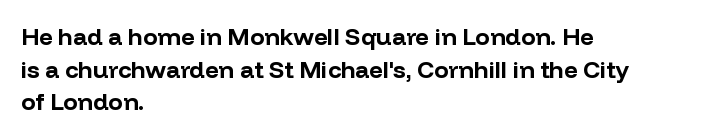
Q: Is the text bold? A: Yes.
Q: Is the text italic (slanted)? A: No, it is upright.
Q: Is the text underlined? A: No.
Q: How is the paragraph aligned? A: Left-aligned.
Q: Is the spacing between letters normal or unusually wide? A: Normal.
Q: Is the spacing between lines tight, normal or loose? A: Normal.
